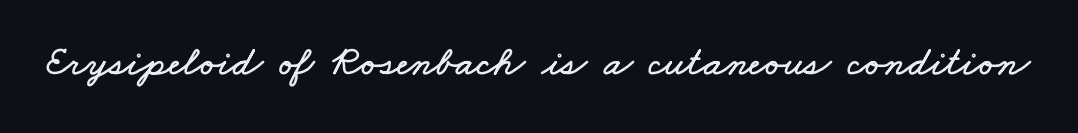
Q: Is the text underlined? A: No.
Q: Is the spacing between letters normal or unusually wide? A: Normal.
Q: Width (condensed, normal, or wide)? A: Wide.
Q: Stroke contrast? A: Low.
Q: x-height? A: Small.
Q: Monospaced? A: No.
